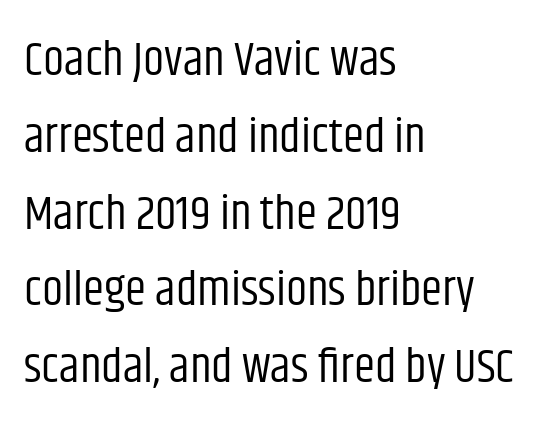
The rendering uses natural spacing where letterforms have individual widths. Stems here are at most as thick as an everyday book face. The text was rendered using a sans face with plain stroke endings. Every stem runs plumb, perpendicular to the baseline. The zone under the glyphs is completely vacant.
